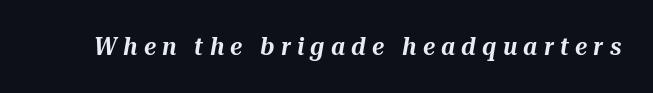
The image shows 24 px text type, italic (leaning right); set unusually wide letter spacing (+0.26 em), not underlined.
